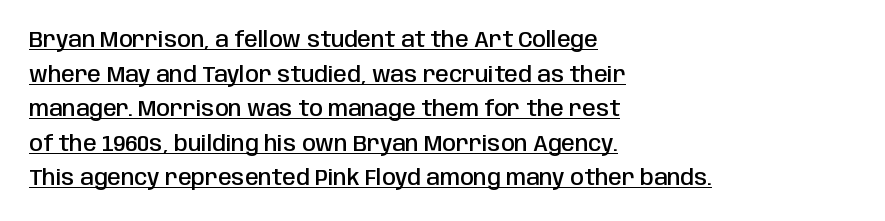
The image shows 22 px text type, upright; set left-aligned, normal line spacing (1.57x), normal letter spacing, underlined.
